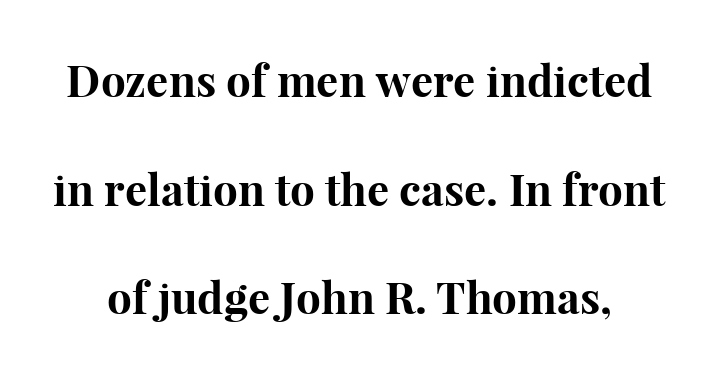
A full-strength bold gives these letters their thick strokes. In terms of leading, this rendering errs on the spacious side. Do the characters align in a grid? No, the font is proportional. Posture: vertical. Tracking here is standard; glyphs follow each other at the usual distance.
